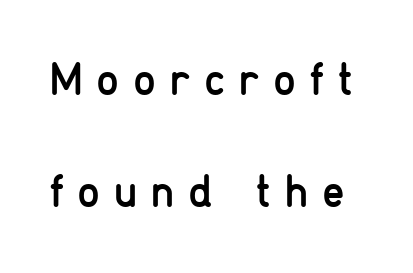
{"serif": "no", "italic": "no", "bold": "no", "weight": "regular", "width": "condensed", "stroke_contrast": "low", "x_height": "medium", "monospaced": "no", "underline": "no", "line_spacing": "loose", "line_spacing_ratio": 2.44, "letter_spacing": "wide", "letter_spacing_em": 0.3, "glyph_px": 46}
